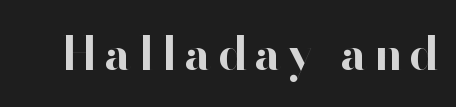
The rendering uses natural spacing where letterforms have individual widths. Set as a true bold cut, around the 700 mark. Unlike italic type, these characters show no tilt at all. Font category for this specimen: sans-serif. Glance below the letters and you will spot only blank space.
